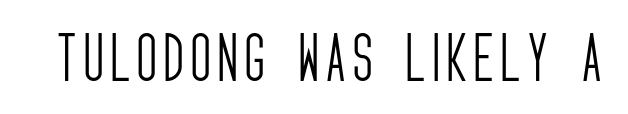
Posture: straight, roman, zero tilt. The font family rendered here belongs to the sans-serif group. Weight: not bold — regular or lighter. Descender tails drop into unmarked territory. Character widths vary here, with narrow letters taking less room than wide ones.
